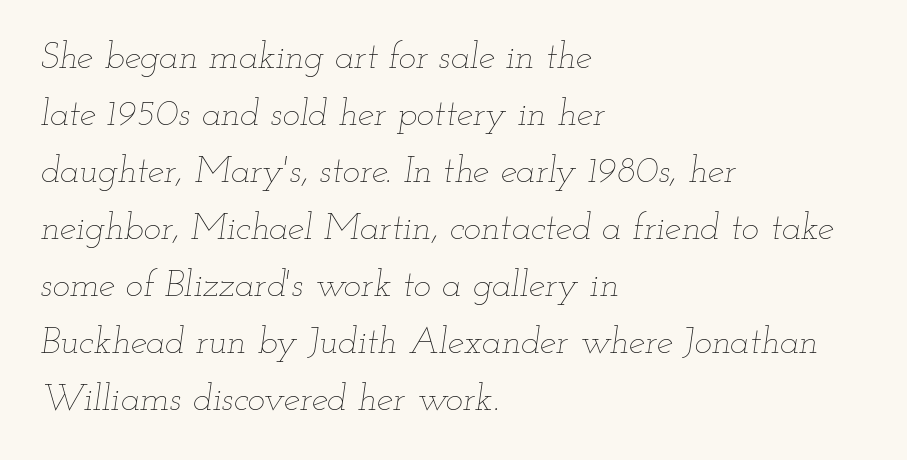
Q: Is the text bold? A: No.
Q: Is the text italic (slanted)? A: Yes, it leans right by about 12 degrees.
Q: Is the text underlined? A: No.
Q: How is the paragraph aligned? A: Left-aligned.
Q: Is the spacing between letters normal or unusually wide? A: Normal.
Q: Is the spacing between lines tight, normal or loose? A: Normal.
Q: Width (condensed, normal, or wide)? A: Wide.
Q: Stroke contrast? A: Low.
Q: x-height? A: Small.
Q: Monospaced? A: No.
